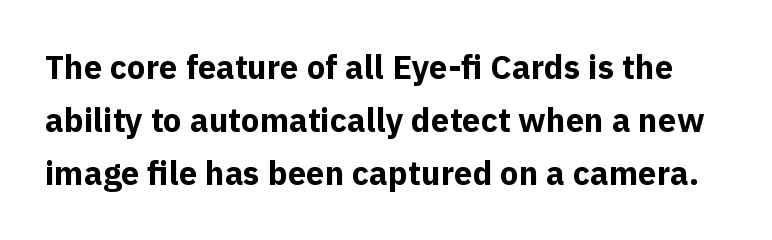
Q: Is the text bold? A: Yes.
Q: Is the text italic (slanted)? A: No, it is upright.
Q: Is the typeface a serif or a sans-serif typeface? A: Sans-serif.
Q: Is the text underlined? A: No.
Q: Is the spacing between letters normal or unusually wide? A: Normal.
Q: Is the spacing between lines tight, normal or loose? A: Normal.
Q: Width (condensed, normal, or wide)? A: Normal.
Q: x-height? A: Medium.
Q: Monospaced? A: No.
